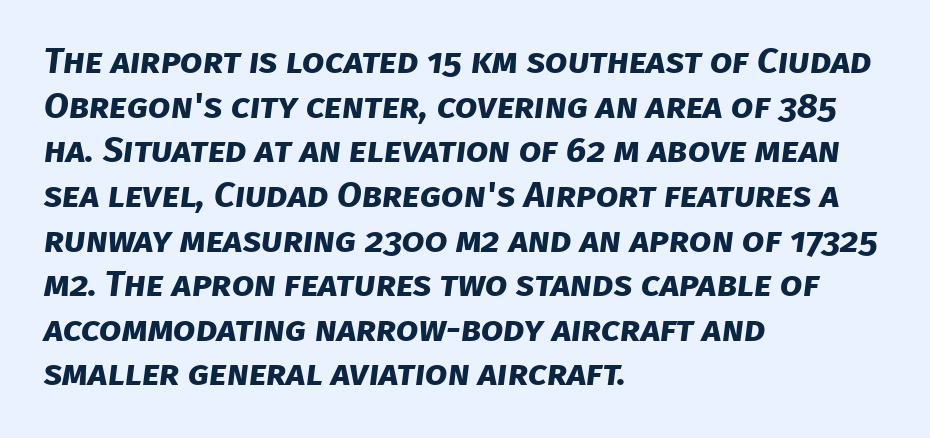
One-word summary of the alignment: left. The face used here is a sans, in the tradition of grotesques and geometrics. Here the designer chose a conventional face with non-uniform glyph widths. Unmarked baselines from the first word to the last. Spacing between characters is what you'd get straight out of the box. The face used here has the dense, thick strokes of a bold.
